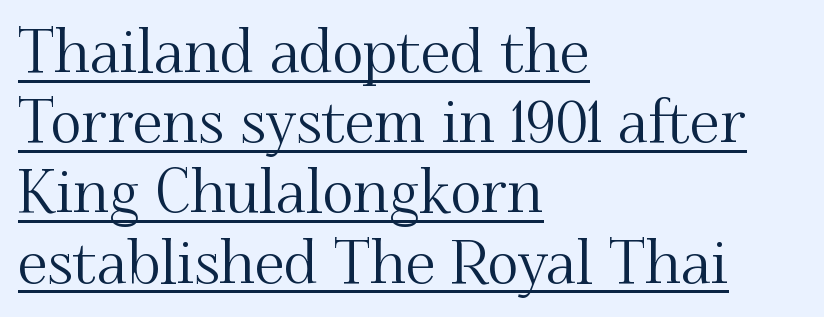
Q: Is the text italic (slanted)? A: No, it is upright.
Q: Is the typeface a serif or a sans-serif typeface? A: Serif.
Q: Is the text underlined? A: Yes.
Q: How is the paragraph aligned? A: Left-aligned.
Q: Is the spacing between letters normal or unusually wide? A: Normal.
Q: Width (condensed, normal, or wide)? A: Normal.
Q: Stroke contrast? A: Medium.
Q: x-height? A: Small.
Q: Monospaced? A: No.
